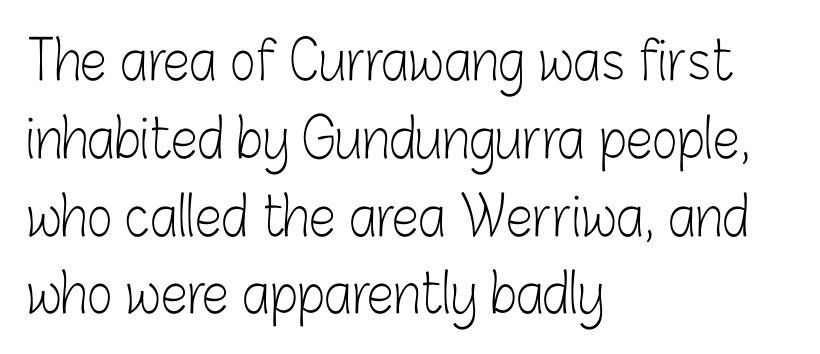
Look at the tracking — it's just the regular setting, nothing added. The passage shown is typeset with a sans-serif family. Casual observation: everything's shoved over to the left. Varying glyph widths throughout — classic text-font behaviour. Is there any slant? The stems are plumb.
